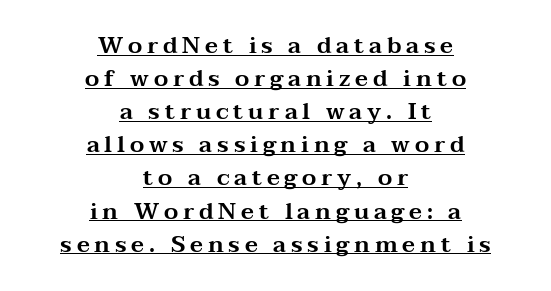
Q: Is the text italic (slanted)? A: No, it is upright.
Q: Is the text underlined? A: Yes.
Q: How is the paragraph aligned? A: Centered.
Q: Is the spacing between letters normal or unusually wide? A: Unusually wide.
Q: Is the spacing between lines tight, normal or loose? A: Normal.
